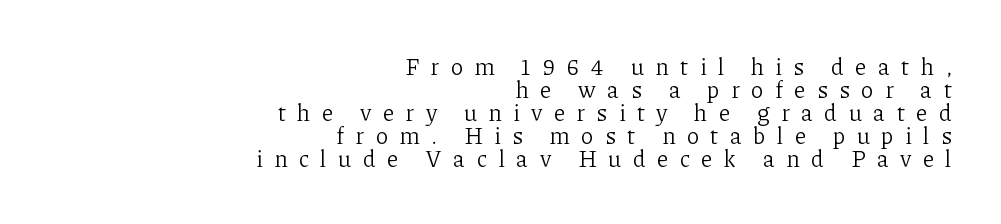
The face used here is rendered with a markedly widened letterfit. Each line ends at the same right margin while the left side varies. Does the leading feel generous? Not at all — it's pinched. Unlike italic type, these characters show no tilt at all. Is the stroke heavy? The answer is a plain regular-or-lighter. Descender tails drop into unmarked territory.
